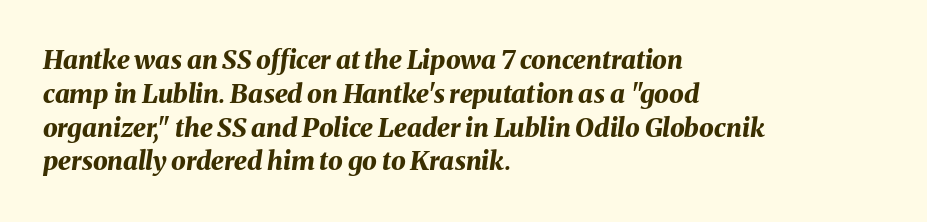
{"italic": "yes", "lean": "right", "slant_degrees": 8, "bold": "yes", "underline": "no", "align": "left", "line_spacing": "normal", "line_spacing_ratio": 1.3, "letter_spacing": "normal", "letter_spacing_em": 0.0, "glyph_px": 26}
